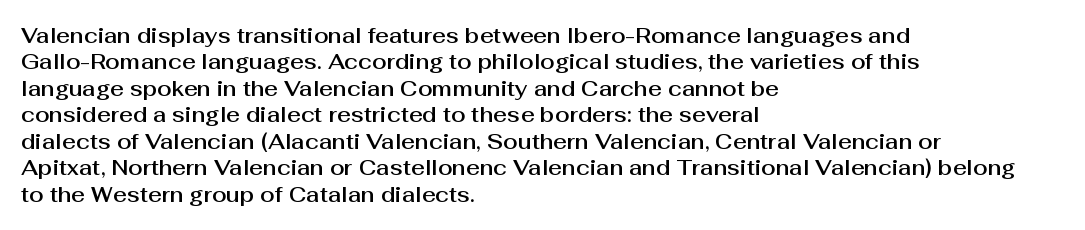
Is there much room between lines? A standard amount, neither cramped nor airy. The line texture is even and compact thanks to regular tracking. In terms of posture, this sample is upright. The paragraph has a hard left edge and a soft right edge. The strip under each line holds only bare page.
